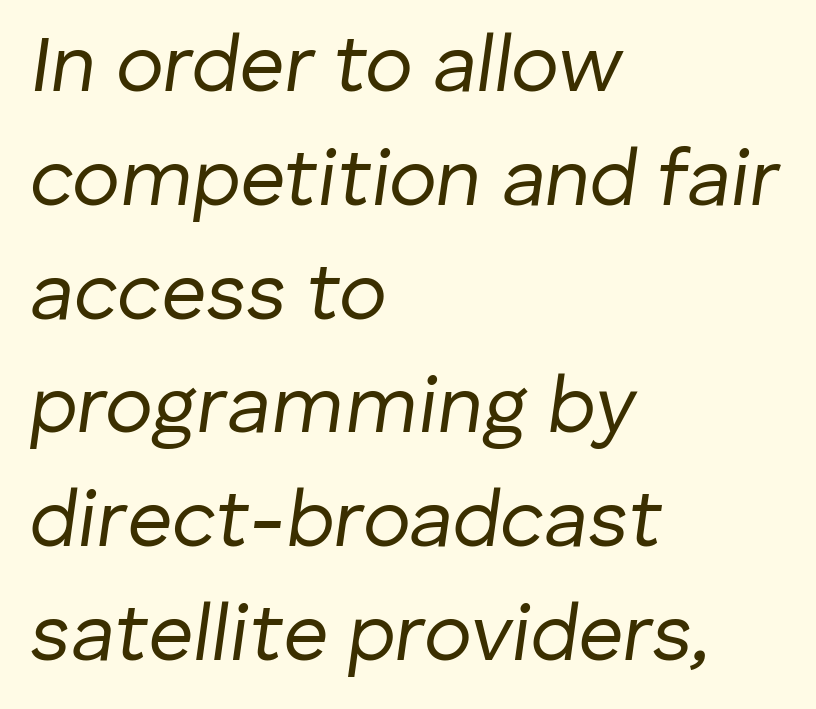
No heavy texture on the line: the type isn't bold. If you drew a line through each stem, it would be angled. Note the varied advance widths — an 'i' is clearly narrower than an 'm'. If you drew a ruler down the left edge, every line would touch it. Type without underlining. Each word holds together tightly as a unit, with standard inter-letter gaps.
